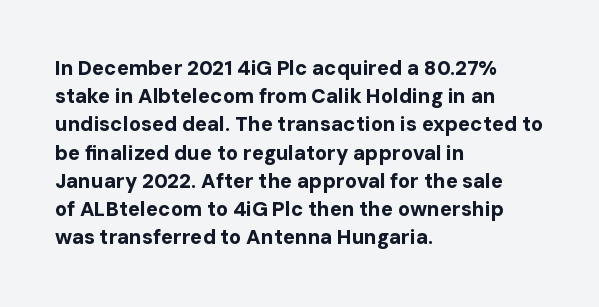
Q: Is the text bold? A: Yes.
Q: Is the text italic (slanted)? A: No, it is upright.
Q: Is the text underlined? A: No.
Q: How is the paragraph aligned? A: Left-aligned.
Q: Is the spacing between letters normal or unusually wide? A: Normal.
Q: Is the spacing between lines tight, normal or loose? A: Normal.
